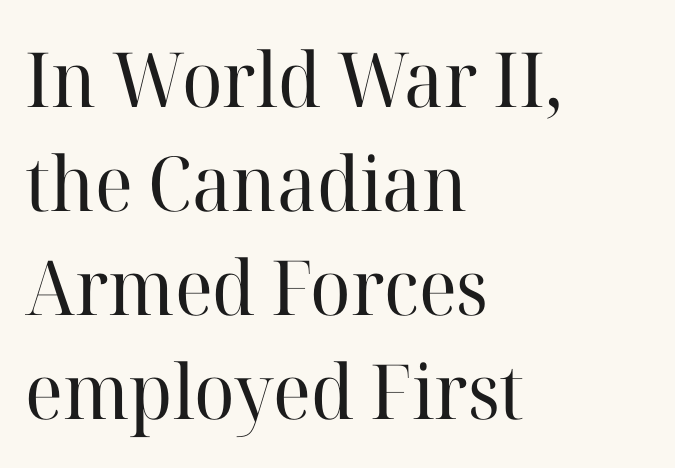
Q: Is the text bold? A: No.
Q: Is the text italic (slanted)? A: No, it is upright.
Q: Is the typeface a serif or a sans-serif typeface? A: Serif.
Q: Is the text underlined? A: No.
Q: How is the paragraph aligned? A: Left-aligned.
Q: Is the spacing between letters normal or unusually wide? A: Normal.
Q: Is the spacing between lines tight, normal or loose? A: Normal.
Q: Width (condensed, normal, or wide)? A: Normal.
Q: Stroke contrast? A: High.
Q: x-height? A: Medium.
Q: Monospaced? A: No.
